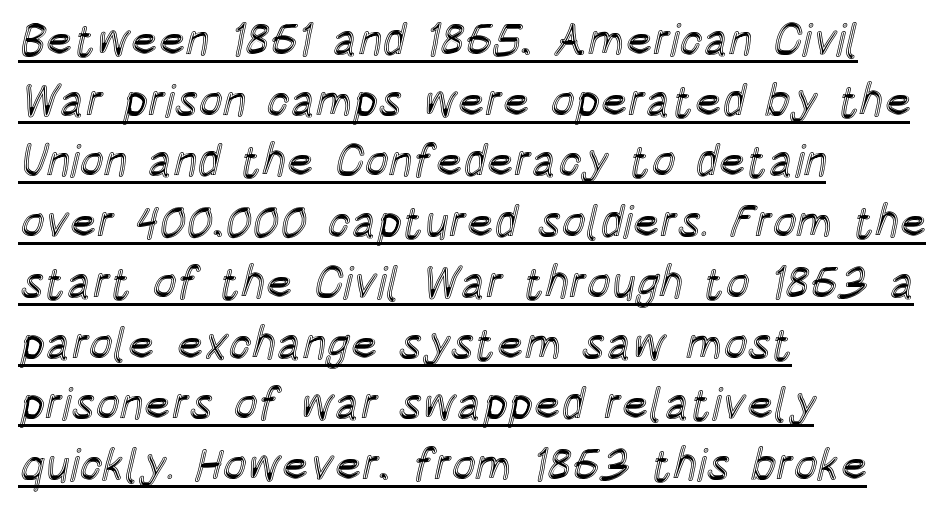
A normal amount of white space separates one row of letters from the next. Is this a fixed-width face? No — the glyphs have proportional, varying widths. Every word sits above its own underline.
